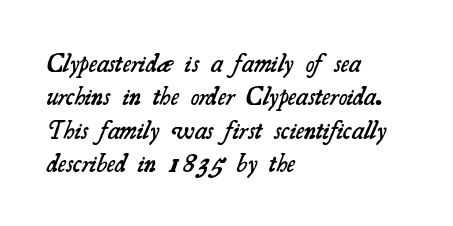
{"bold": "semi", "underline": "no", "align": "left", "line_spacing": "normal", "line_spacing_ratio": 1.28, "letter_spacing": "normal", "letter_spacing_em": 0.0, "glyph_px": 26}
